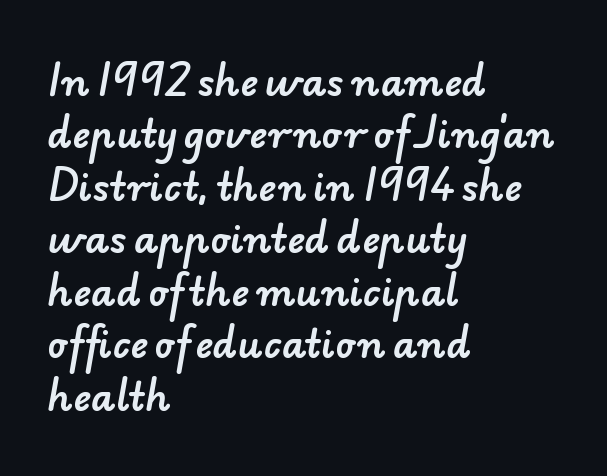
Character widths vary here, with narrow letters taking less room than wide ones. These lines are set flush left with a ragged right edge. A normal amount of white space separates one row of letters from the next. The letters sit at their default tracking, neither squeezed nor spread.
